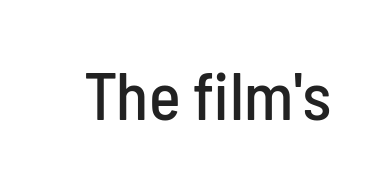
The image shows 67 px condensed sans-serif type, upright; set normal letter spacing, not underlined; low stroke contrast and a medium x-height.
